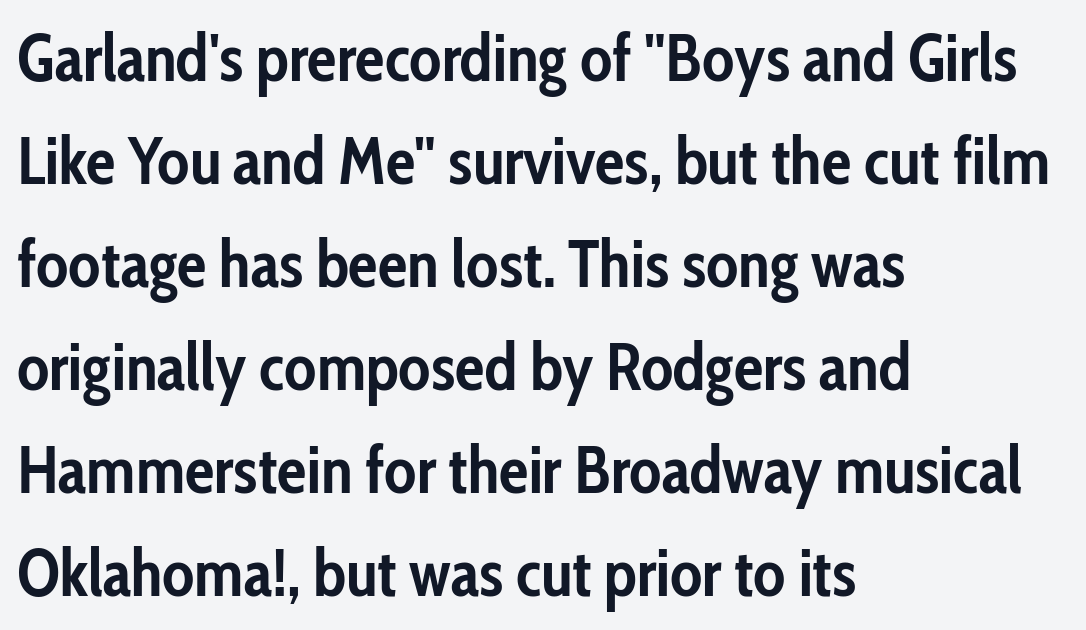
The image shows 66 px semibold, condensed sans-serif type, upright; set left-aligned, normal line spacing (1.56x), normal letter spacing, not underlined; low stroke contrast and a medium x-height.
